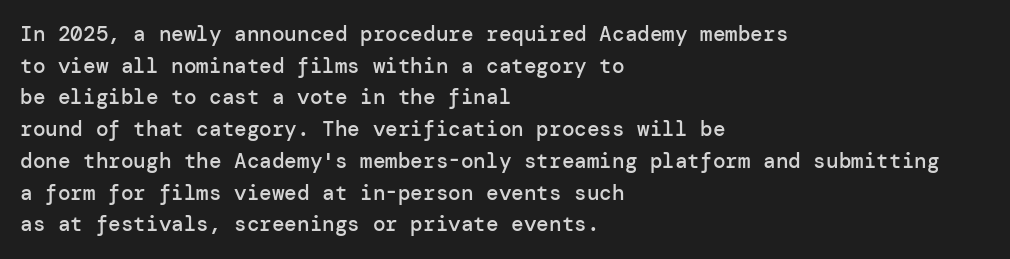
{"italic": "no", "bold": "semi", "underline": "no", "align": "left", "line_spacing": "normal", "line_spacing_ratio": 1.51, "letter_spacing": "normal", "letter_spacing_em": 0.0, "glyph_px": 21}
